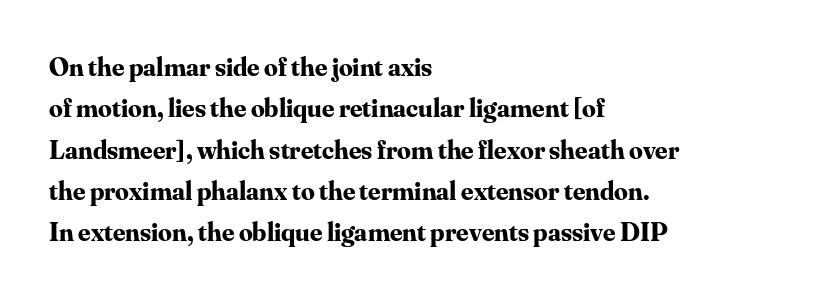
{"italic": "no", "bold": "yes", "underline": "no", "align": "left", "line_spacing": "normal", "line_spacing_ratio": 1.53, "letter_spacing": "normal", "letter_spacing_em": 0.0, "glyph_px": 27}
